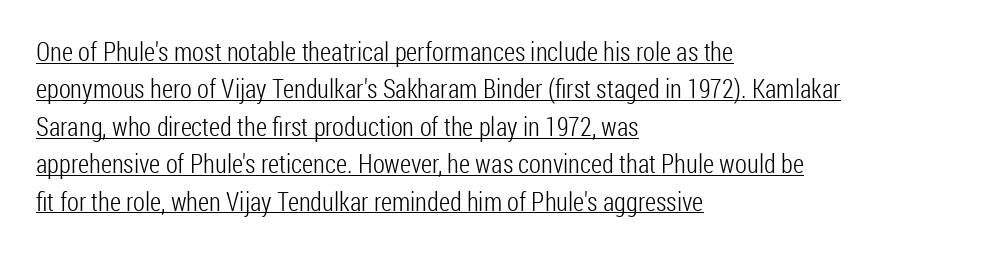
The image shows 26 px text type, upright; set left-aligned, normal line spacing (1.44x), normal letter spacing, underlined.
